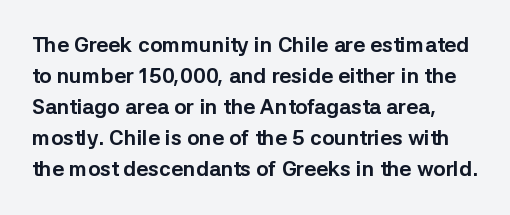
Each row of text sits above clean, open space. Designer's note — italics off, roman on. Letter spacing: default. Honestly, the row spacing looks completely unremarkable. Pretty heavy lettering here — definitely bold.
